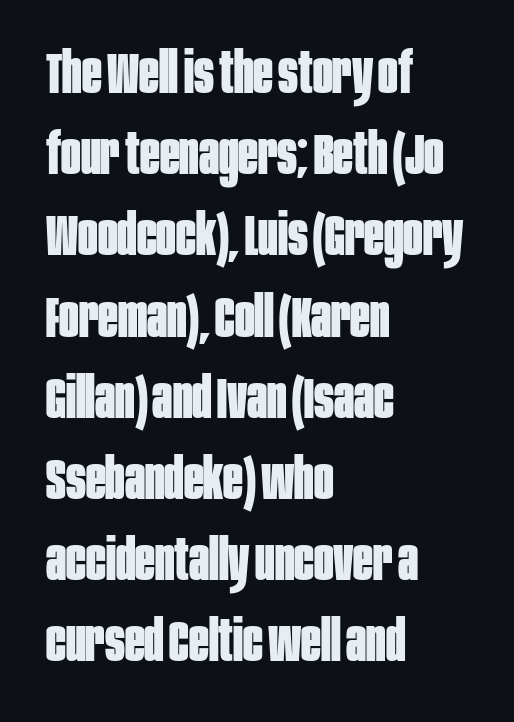
One-word summary of the alignment: left. Between one letter and the next there's only the usual sliver of space. The typography opts for an upright posture over an oblique one. Nothing sits at the stroke ends, so this counts as sans-serif. Each letter keeps its own natural width here, so spacing adapts to shape.
